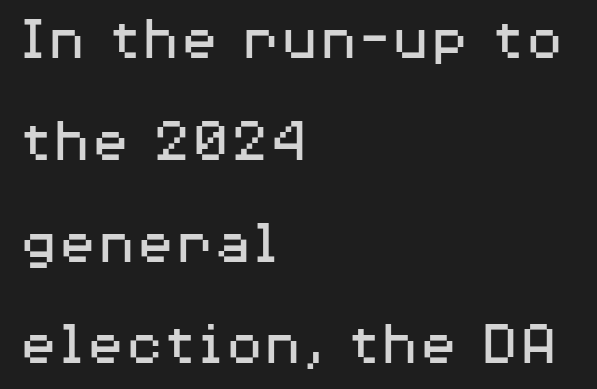
The image shows 64 px regular-weight, wide sans-serif type, upright; set left-aligned, normal line spacing (1.59x), normal letter spacing, not underlined; medium stroke contrast and a medium x-height.
